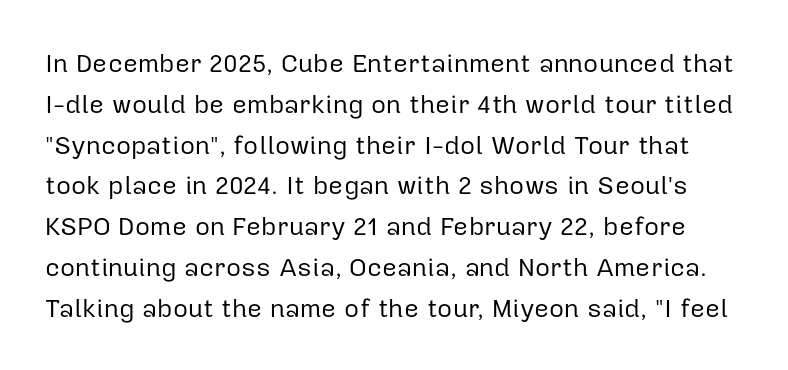
The image shows 26 px text type, upright; set normal line spacing (1.57x), normal letter spacing, not underlined.
